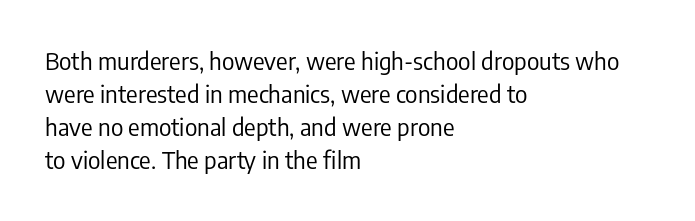
Q: Is the text bold? A: No.
Q: Is the text italic (slanted)? A: No, it is upright.
Q: Is the text underlined? A: No.
Q: How is the paragraph aligned? A: Left-aligned.
Q: Is the spacing between letters normal or unusually wide? A: Normal.
Q: Is the spacing between lines tight, normal or loose? A: Normal.
